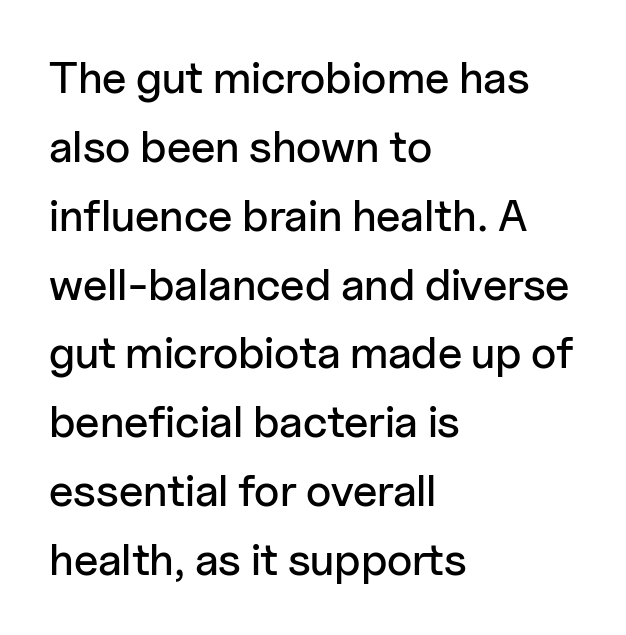
Q: Is the text italic (slanted)? A: No, it is upright.
Q: Is the typeface a serif or a sans-serif typeface? A: Sans-serif.
Q: Is the text underlined? A: No.
Q: How is the paragraph aligned? A: Left-aligned.
Q: Is the spacing between letters normal or unusually wide? A: Normal.
Q: Is the spacing between lines tight, normal or loose? A: Normal.
Q: Width (condensed, normal, or wide)? A: Normal.
Q: Stroke contrast? A: Low.
Q: x-height? A: Medium.
Q: Monospaced? A: No.
